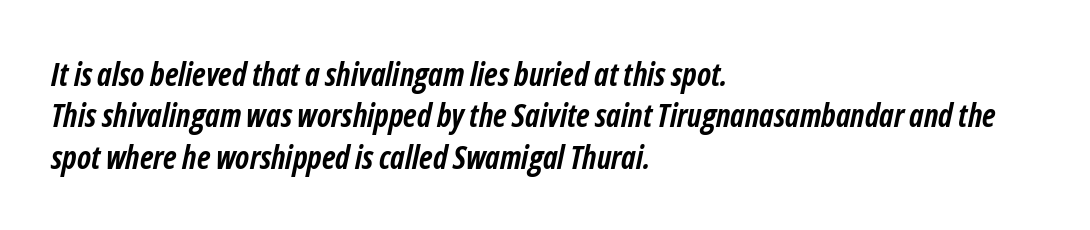
Q: Is the text bold? A: Yes.
Q: Is the text italic (slanted)? A: Yes, it leans right by about 12 degrees.
Q: Is the text underlined? A: No.
Q: How is the paragraph aligned? A: Left-aligned.
Q: Is the spacing between letters normal or unusually wide? A: Normal.
Q: Is the spacing between lines tight, normal or loose? A: Normal.
Q: Width (condensed, normal, or wide)? A: Condensed.
Q: Stroke contrast? A: Low.
Q: x-height? A: Medium.
Q: Monospaced? A: No.
